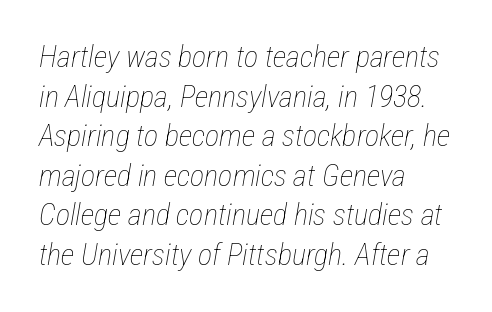
The image shows 30 px thin, condensed type, italic (leaning right); set left-aligned, normal line spacing (1.32x), normal letter spacing, not underlined; low stroke contrast and a medium x-height.
